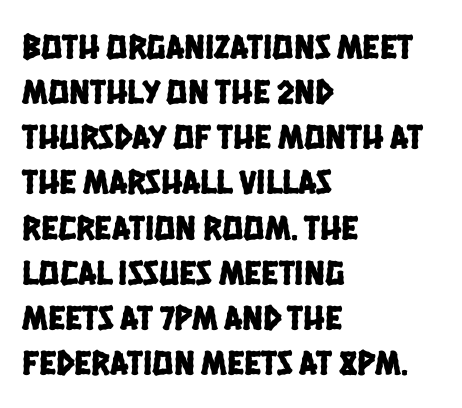
Q: Is the typeface a serif or a sans-serif typeface? A: Sans-serif.
Q: Is the text underlined? A: No.
Q: How is the paragraph aligned? A: Left-aligned.
Q: Is the spacing between letters normal or unusually wide? A: Normal.
Q: Is the spacing between lines tight, normal or loose? A: Normal.
Q: Width (condensed, normal, or wide)? A: Condensed.
Q: Stroke contrast? A: Low.
Q: x-height? A: Large.
Q: Monospaced? A: No.
